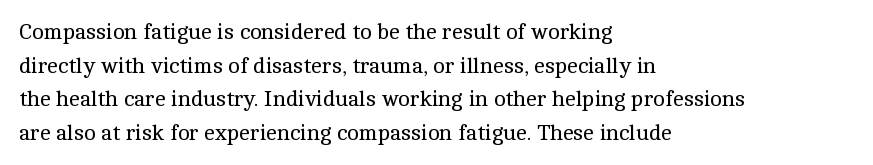
Q: Is the text bold? A: No.
Q: Is the text italic (slanted)? A: No, it is upright.
Q: Is the text underlined? A: No.
Q: How is the paragraph aligned? A: Left-aligned.
Q: Is the spacing between letters normal or unusually wide? A: Normal.
Q: Is the spacing between lines tight, normal or loose? A: Normal.
